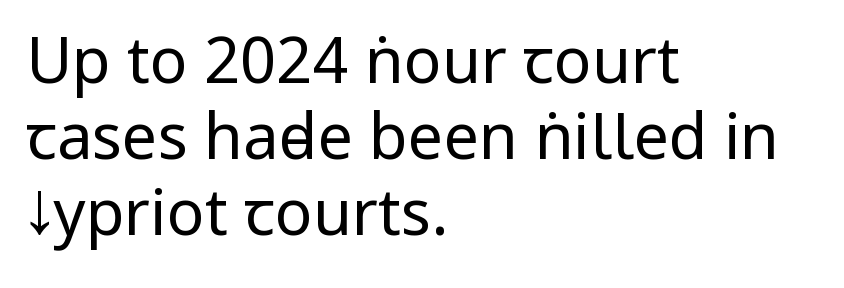
Weight: regular or lighter. Do the letters lean? They stand straight. One-word summary of the alignment: left. Is this a fixed-width face? No — the glyphs have proportional, varying widths. Classification — sans serif.
